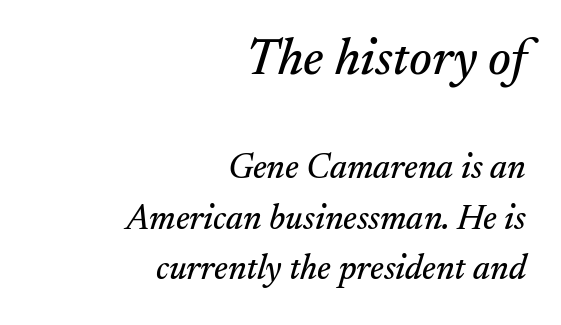
Unlike a clean sans, this face finishes its strokes with serifs. Does the copy run flush right? Yes — the right margin is perfectly even. The letters sit at their default tracking, neither squeezed nor spread. Spacing verdict: proportional, widths tailored to each character.
